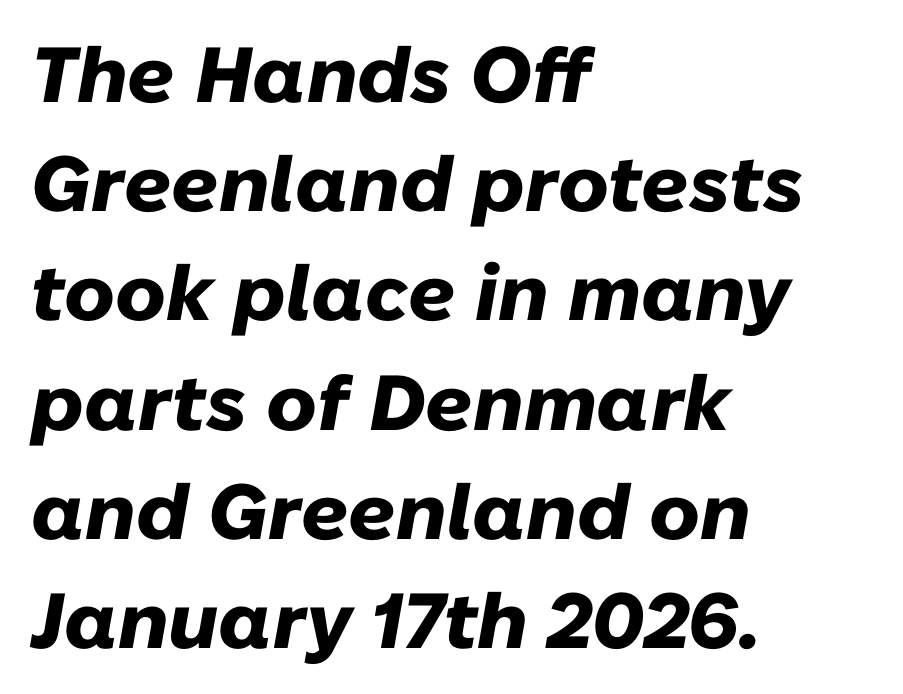
Q: Is the text bold? A: Yes.
Q: Is the text italic (slanted)? A: Yes, it leans right by about 10 degrees.
Q: Is the text underlined? A: No.
Q: How is the paragraph aligned? A: Left-aligned.
Q: Is the spacing between letters normal or unusually wide? A: Normal.
Q: Is the spacing between lines tight, normal or loose? A: Normal.
Q: Width (condensed, normal, or wide)? A: Normal.
Q: Stroke contrast? A: Low.
Q: x-height? A: Medium.
Q: Monospaced? A: No.
